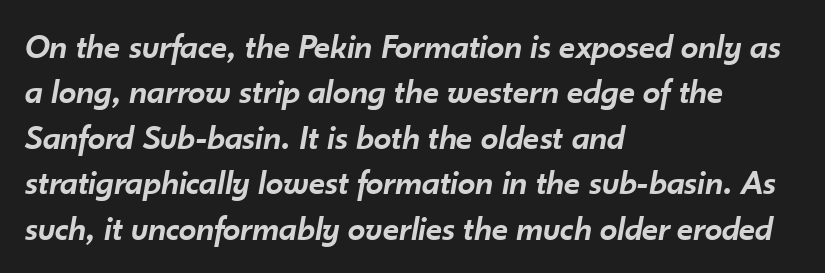
The image shows 35 px semibold type, italic (leaning right); set left-aligned, normal line spacing (1.3x), normal letter spacing, not underlined; low stroke contrast and a small x-height.
